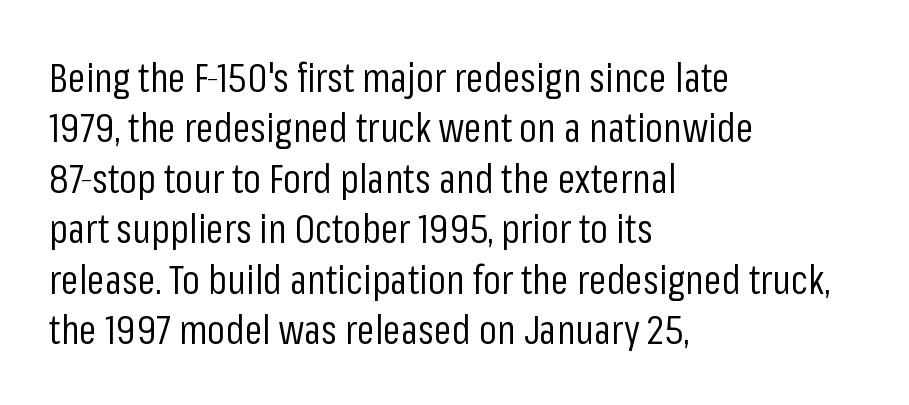
Q: Is the text bold? A: No.
Q: Is the text italic (slanted)? A: No, it is upright.
Q: Is the typeface a serif or a sans-serif typeface? A: Sans-serif.
Q: Is the text underlined? A: No.
Q: How is the paragraph aligned? A: Left-aligned.
Q: Is the spacing between letters normal or unusually wide? A: Normal.
Q: Is the spacing between lines tight, normal or loose? A: Normal.
Q: Width (condensed, normal, or wide)? A: Condensed.
Q: Stroke contrast? A: Low.
Q: x-height? A: Medium.
Q: Monospaced? A: No.
